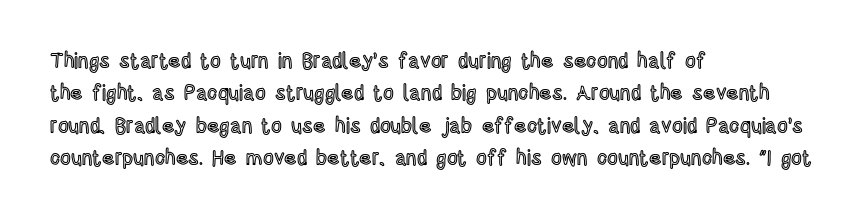
The image shows 21 px text type, upright; set left-aligned, normal line spacing (1.54x), normal letter spacing, not underlined.
